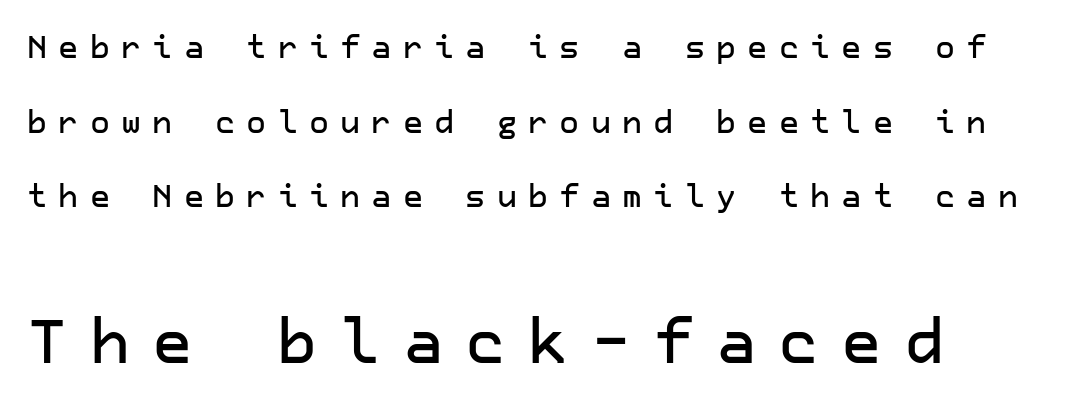
Q: Is the text italic (slanted)? A: No, it is upright.
Q: Is the typeface a serif or a sans-serif typeface? A: Sans-serif.
Q: Is the text underlined? A: No.
Q: Is the spacing between letters normal or unusually wide? A: Unusually wide.
Q: Is the spacing between lines tight, normal or loose? A: Loose.
Q: Which block of text is set in a larger size, the first (top) or the second (bottom)? A: The second (bottom) one.
Q: Width (condensed, normal, or wide)? A: Normal.
Q: Stroke contrast? A: Low.
Q: x-height? A: Medium.
